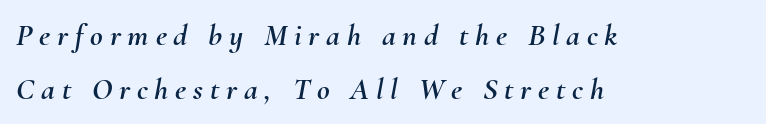
Q: Is the text italic (slanted)? A: Yes, it leans right by about 10 degrees.
Q: Is the text underlined? A: No.
Q: How is the paragraph aligned? A: Left-aligned.
Q: Is the spacing between letters normal or unusually wide? A: Unusually wide.
Q: Width (condensed, normal, or wide)? A: Normal.
Q: Stroke contrast? A: Medium.
Q: x-height? A: Small.
Q: Monospaced? A: No.
